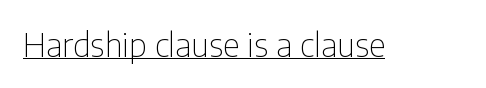
The passage shown is underscored from start to finish. Standard letterfit; no display-style spreading of the glyphs. Characters remain perfectly vertical along every line. The face used here is a sans, in the tradition of grotesques and geometrics.
